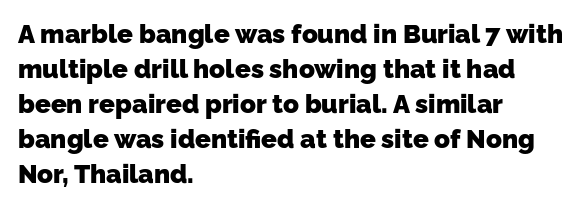
This rendering uses left alignment, leaving the right contour irregular. The passage shown stacks its lines at a standard gap. Unmarked baselines from the first word to the last. Is the letter spacing exaggerated? No — it looks like the ordinary default. As a designer I'd log this as weight 700, bold.
